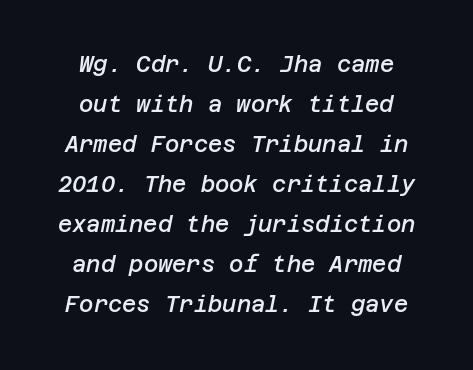
Q: Is the text bold? A: Semi-bold.
Q: Is the text italic (slanted)? A: Yes, it leans right by about 12 degrees.
Q: Is the text underlined? A: No.
Q: How is the paragraph aligned? A: Centered.
Q: Is the spacing between letters normal or unusually wide? A: Normal.
